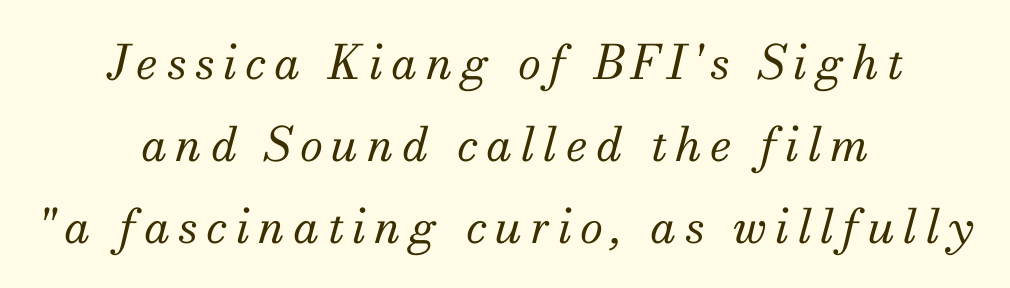
The image shows 47 px regular-weight serif type, italic (leaning right); set centered, line spacing 1.74x, not underlined; medium stroke contrast and a small x-height.
